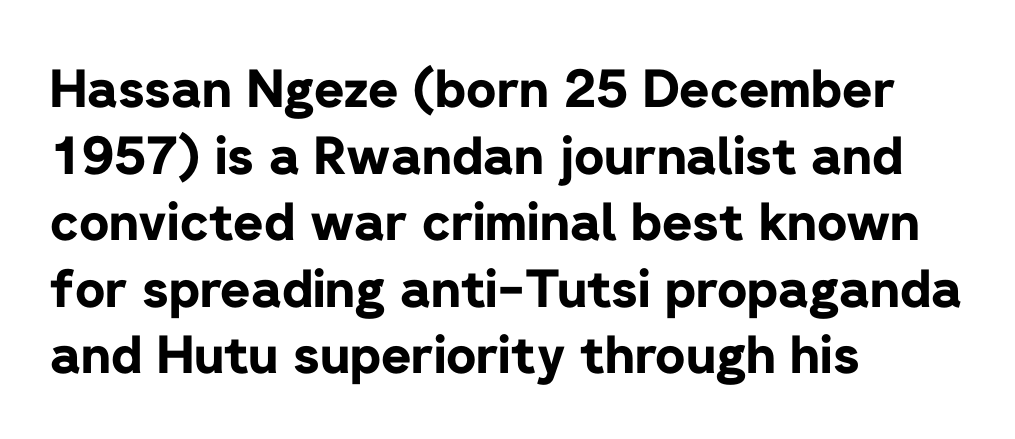
{"serif": "no", "italic": "no", "bold": "yes", "weight": "bold", "width": "normal", "stroke_contrast": "low", "x_height": "medium", "monospaced": "no", "underline": "no", "align": "left", "line_spacing": "normal", "line_spacing_ratio": 1.28, "letter_spacing": "normal", "letter_spacing_em": 0.0, "glyph_px": 52}
